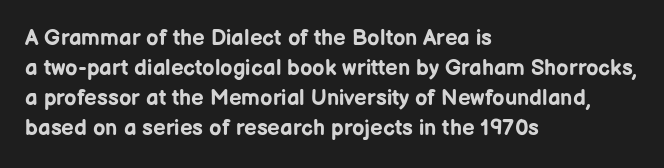
The image shows 22 px bold type, upright; set left-aligned, normal line spacing (1.37x), normal letter spacing, not underlined.
